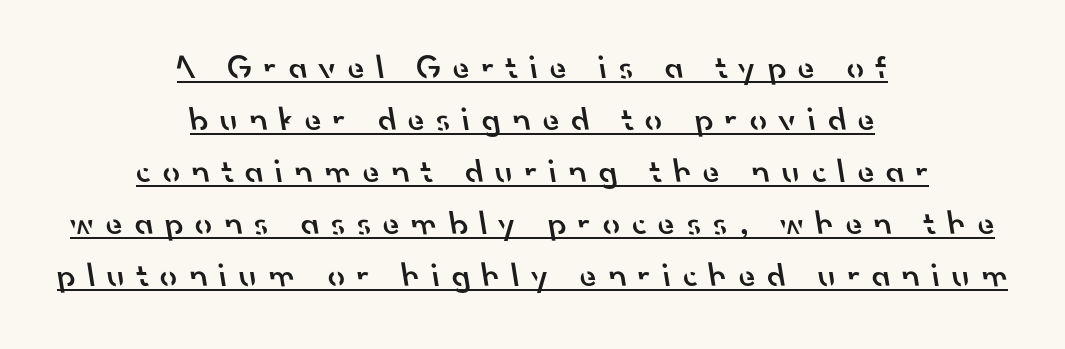
This rendering uses center alignment, leaving both contours irregular but symmetric. Interline gaps are of average width in this sample. Underlined type. Proportional: the letters do not fall into vertical columns. Substantial extra tracking has been applied to these lines.
